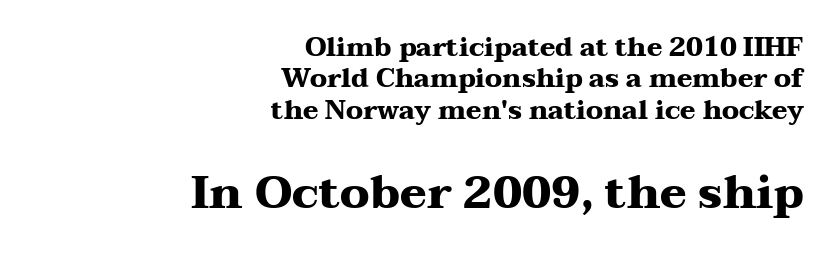
{"serif": "yes", "italic": "no", "bold": "yes", "weight": "heavy", "width": "wide", "stroke_contrast": "medium", "x_height": "medium", "monospaced": "no", "underline": "no", "align": "right", "line_spacing_ratio": 1.21, "letter_spacing": "normal", "letter_spacing_em": 0.0, "larger_block": "second", "size_ratio": 1.73, "glyph_px": 45}
